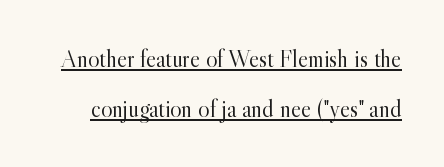
The image shows 24 px text type, upright; set loose line spacing (2.07x), normal letter spacing, underlined.
